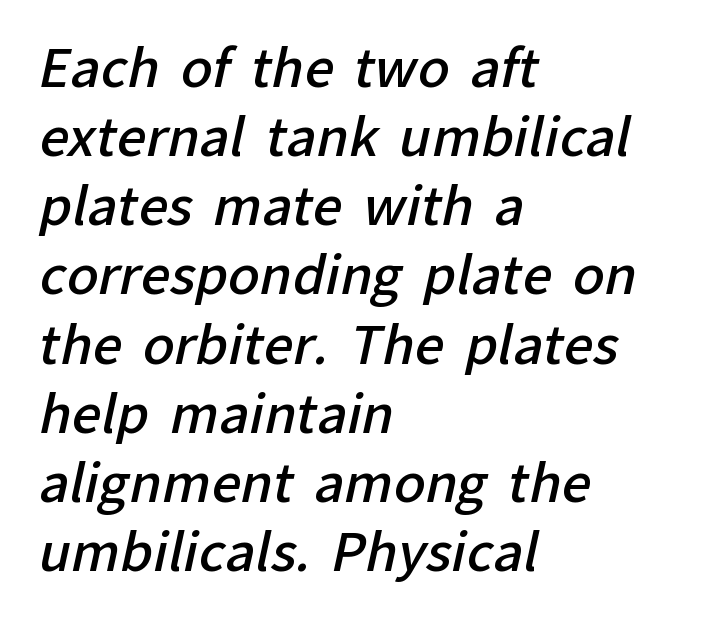
{"serif": "no", "bold": "semi", "weight": "semibold", "width": "normal", "stroke_contrast": "low", "x_height": "medium", "monospaced": "no", "underline": "no", "align": "left", "line_spacing": "normal", "line_spacing_ratio": 1.33, "letter_spacing": "normal", "letter_spacing_em": 0.0, "glyph_px": 52}
